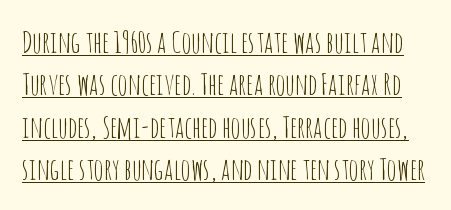
Is this a heavy cut? Hardly; it is regular or lighter. Grotesque or geometric, the face here clearly has no serifs. Do the characters align in a grid? No, the font is proportional. In terms of posture, this sample is upright.
